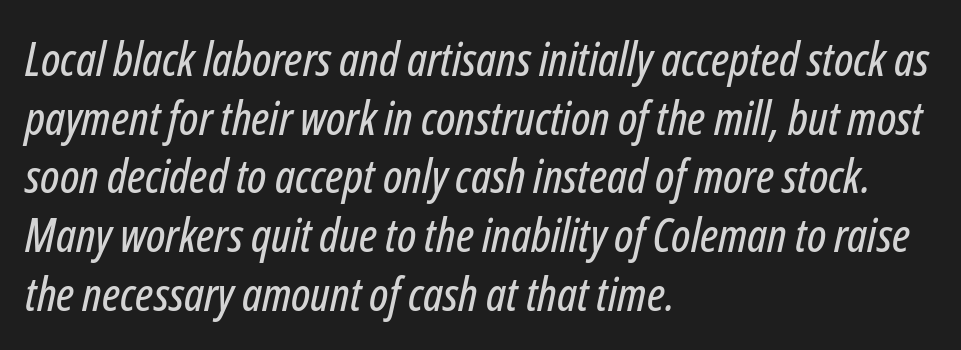
The image shows 47 px condensed type, italic (leaning right); set left-aligned, normal line spacing (1.25x), normal letter spacing, not underlined; low stroke contrast and a medium x-height.
